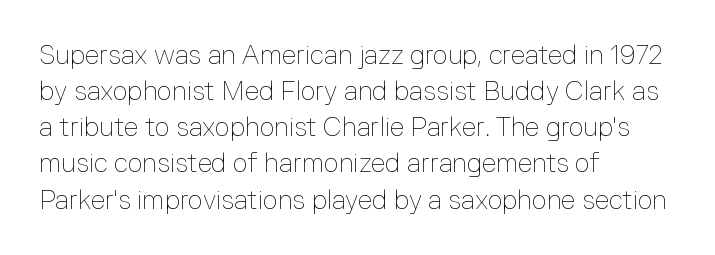
The image shows 26 px text type, upright; set left-aligned, normal line spacing (1.39x), normal letter spacing, not underlined.
